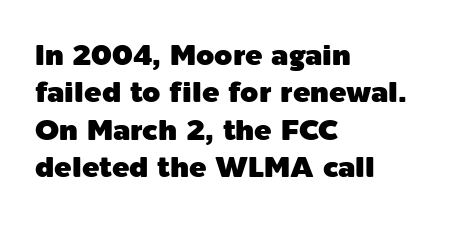
Q: Is the text italic (slanted)? A: No, it is upright.
Q: Is the typeface a serif or a sans-serif typeface? A: Sans-serif.
Q: Is the text underlined? A: No.
Q: How is the paragraph aligned? A: Left-aligned.
Q: Is the spacing between letters normal or unusually wide? A: Normal.
Q: Is the spacing between lines tight, normal or loose? A: Normal.
Q: Width (condensed, normal, or wide)? A: Normal.
Q: x-height? A: Medium.
Q: Monospaced? A: No.
